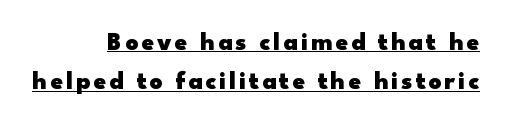
The image shows 25 px bold type, upright; set right-aligned, normal line spacing (1.58x), underlined.
